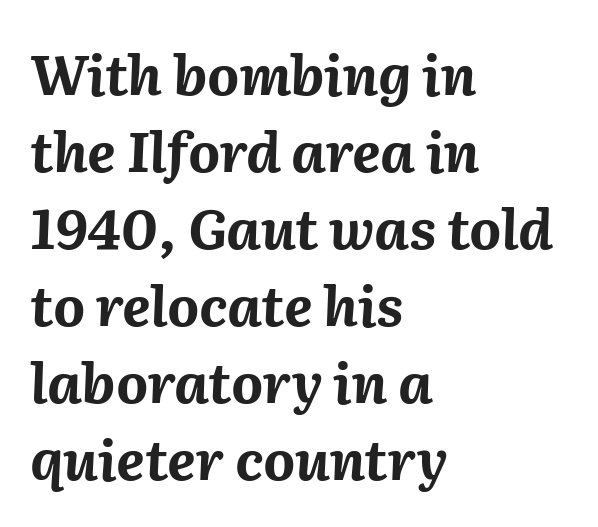
The image shows 55 px bold type, italic (leaning right); set left-aligned, normal line spacing (1.4x), normal letter spacing, not underlined; medium stroke contrast and a medium x-height.
